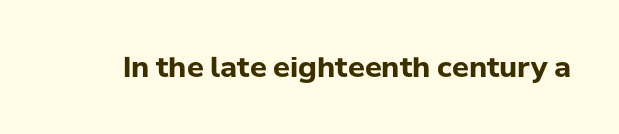
The passage shown is emphatically bold. Observe the ordinary spacing: letters are neighbours, not strangers. Spacing verdict: proportional, widths tailored to each character. The designer went with a sans here, leaving each stem footless. Rule under the text: the space is simply empty.
